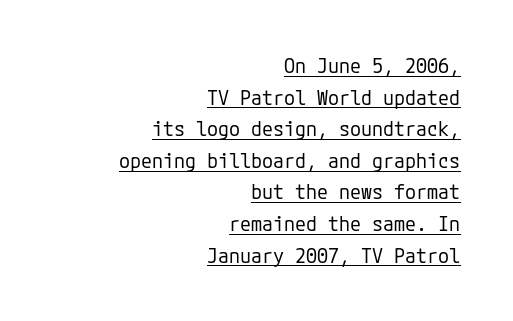
The image shows 20 px text type, upright; set right-aligned, normal line spacing (1.58x), normal letter spacing, underlined.
